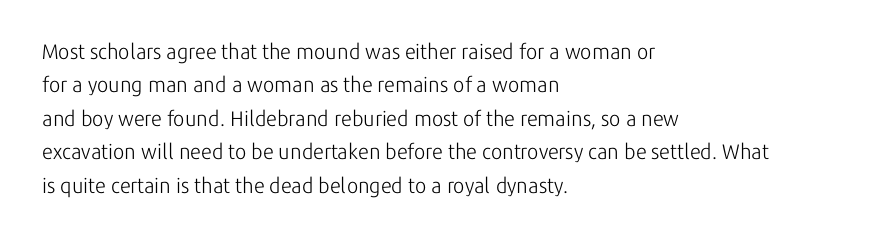
Q: Is the text bold? A: No.
Q: Is the text italic (slanted)? A: No, it is upright.
Q: Is the text underlined? A: No.
Q: How is the paragraph aligned? A: Left-aligned.
Q: Is the spacing between letters normal or unusually wide? A: Normal.
Q: Is the spacing between lines tight, normal or loose? A: Normal.
